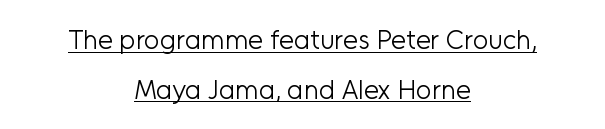
{"italic": "no", "bold": "no", "underline": "yes", "align": "center", "line_spacing_ratio": 1.84, "letter_spacing": "normal", "letter_spacing_em": 0.0, "glyph_px": 27}
